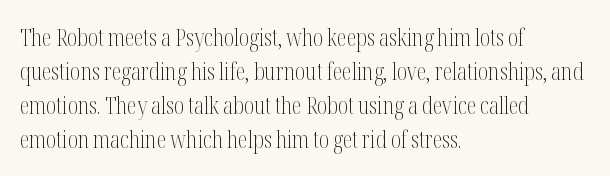
{"italic": "no", "bold": "no", "underline": "no", "align": "left", "line_spacing": "normal", "line_spacing_ratio": 1.41, "letter_spacing": "normal", "letter_spacing_em": 0.0, "glyph_px": 24}
